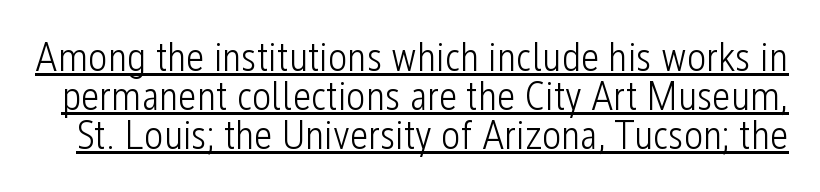
{"serif": "no", "italic": "no", "bold": "no", "weight": "light", "width": "condensed", "stroke_contrast": "low", "x_height": "medium", "monospaced": "no", "underline": "yes", "line_spacing": "tight", "line_spacing_ratio": 0.95, "letter_spacing": "normal", "letter_spacing_em": 0.0, "glyph_px": 41}
